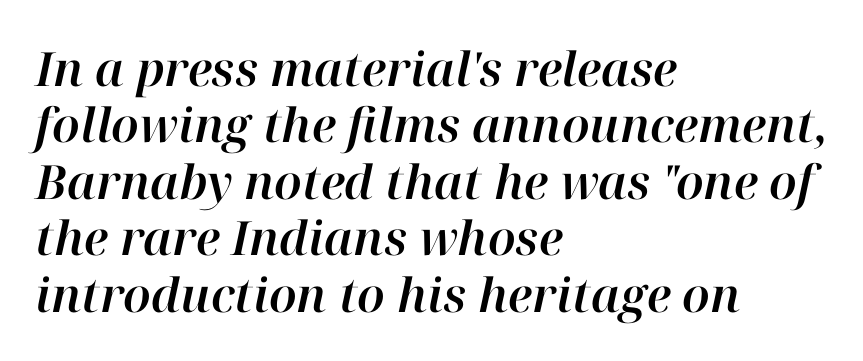
Q: Is the text italic (slanted)? A: Yes, it leans right by about 12 degrees.
Q: Is the text underlined? A: No.
Q: How is the paragraph aligned? A: Left-aligned.
Q: Is the spacing between letters normal or unusually wide? A: Normal.
Q: Width (condensed, normal, or wide)? A: Normal.
Q: Stroke contrast? A: High.
Q: x-height? A: Medium.
Q: Monospaced? A: No.
